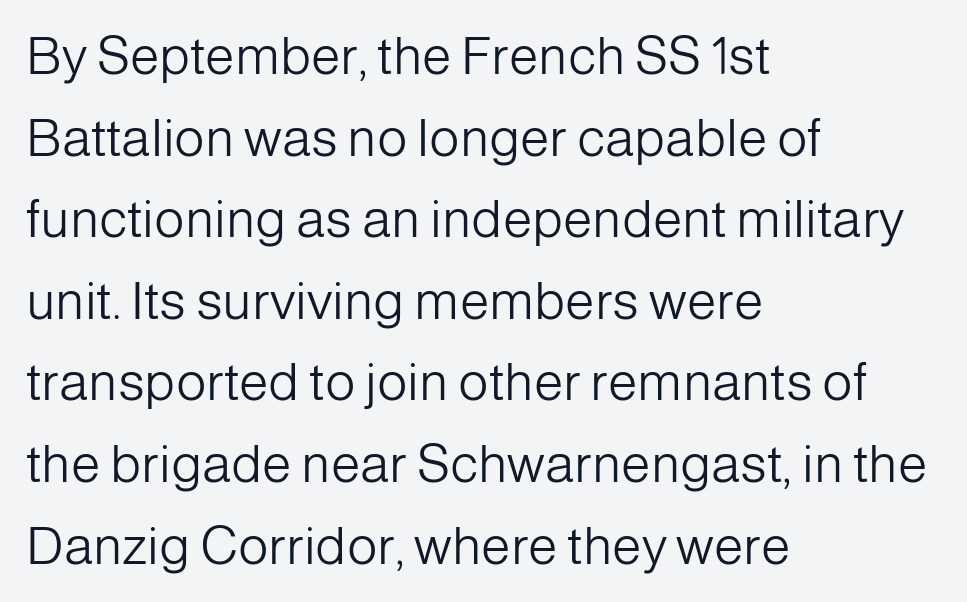
The image shows 53 px light sans-serif type, upright; set left-aligned, normal line spacing (1.54x), normal letter spacing, not underlined; low stroke contrast and a medium x-height.
